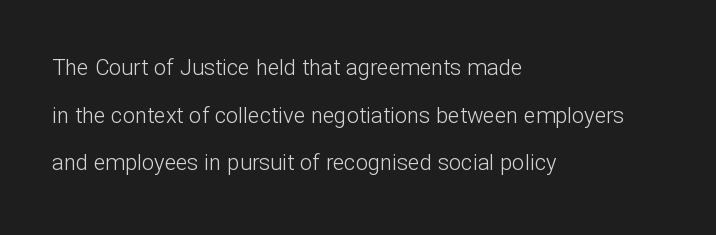
Rows of type keep a wide berth in the vertical direction. What stands out about the letter spacing? Nothing — it is the standard amount. Heaviness? Minimal to ordinary, like unemphasized prose. One-word summary of the alignment: left. Bare-footed words on every line.
